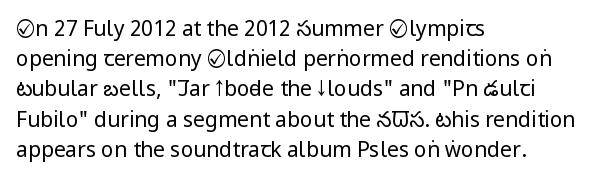
Regarding leading, the lines here are spaced in the standard way. Underline: absent. A classic flush-left, rag-right setting is used for this passage. Every character sits straight up, as roman type does.
